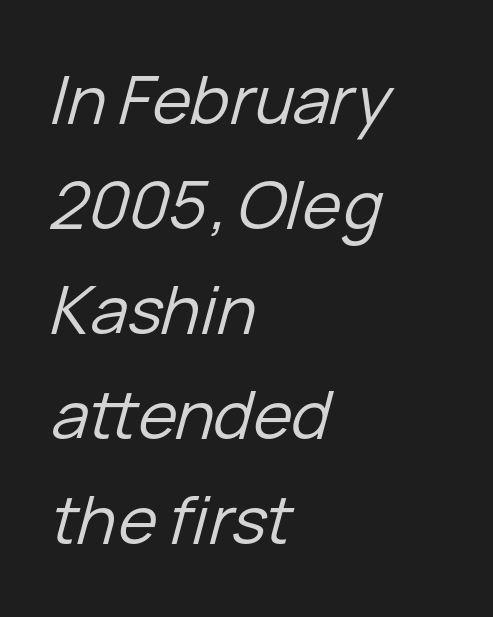
Unbolded letterforms with no extra heft. The letters advance in unequal steps, a hallmark of proportional type. Interline gaps are of average width in this sample. Unmarked baselines from the first word to the last.
